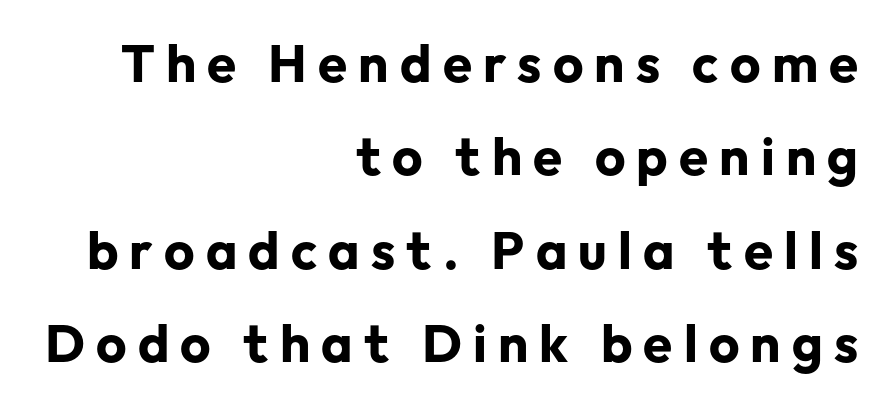
Here the designer chose a conventional face with non-uniform glyph widths. Typographic density is high because the face is bold. The area under the type is left untouched. Leftover space on each line is placed entirely before the opening word.
